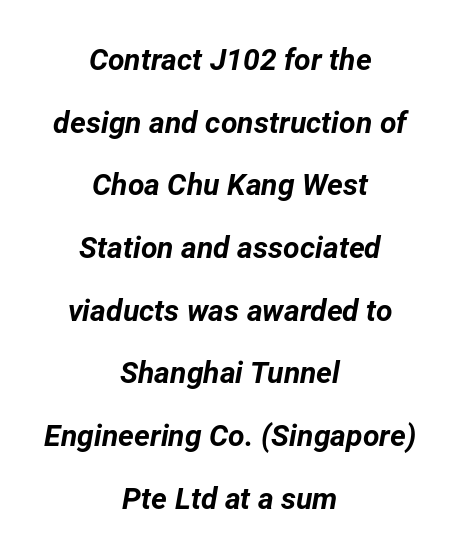
Q: Is the text bold? A: Yes.
Q: Is the text italic (slanted)? A: Yes, it leans right by about 12 degrees.
Q: Is the text underlined? A: No.
Q: How is the paragraph aligned? A: Centered.
Q: Is the spacing between letters normal or unusually wide? A: Normal.
Q: Is the spacing between lines tight, normal or loose? A: Loose.
Q: Width (condensed, normal, or wide)? A: Normal.
Q: Stroke contrast? A: Low.
Q: x-height? A: Medium.
Q: Monospaced? A: No.
